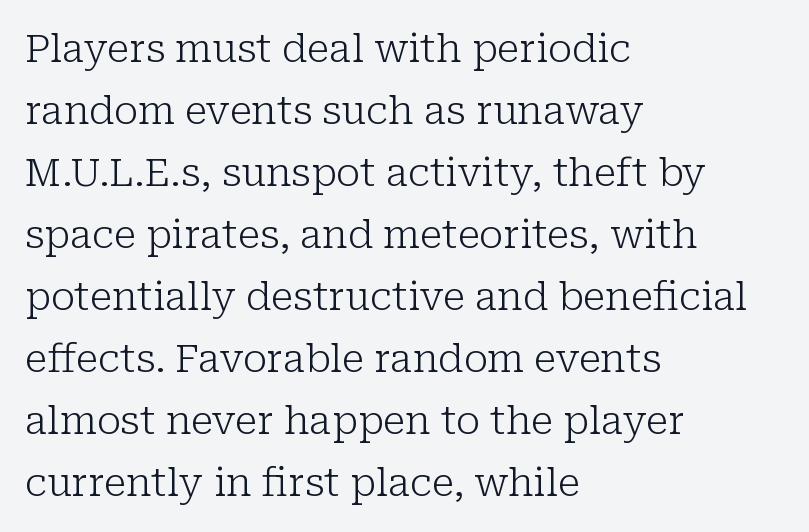
The font's upright variant was chosen for this text. The weight tops out at a normal text grade. Quick note: underline off. Left-aligned paragraph, ragged on the right.
